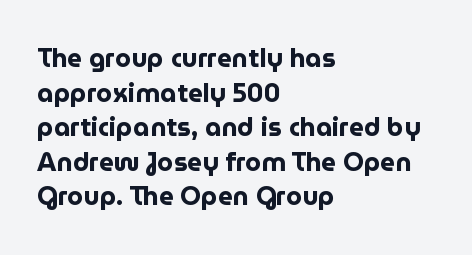
The image shows 26 px bold type, upright; set left-aligned, normal line spacing (1.33x), normal letter spacing, not underlined.
